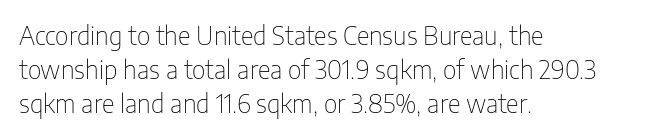
A normal amount of white space separates one row of letters from the next. Honestly, the letter spacing is just normal — you wouldn't notice it. The font's upright variant was chosen for this text. Is this a heavy cut? Hardly; it is regular or lighter. Caption: multi-line text, flush left, ragged right.
